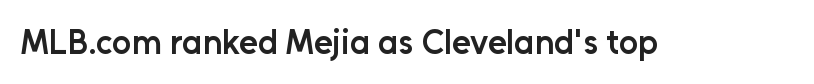
Q: Is the text bold? A: Semi-bold.
Q: Is the text italic (slanted)? A: No, it is upright.
Q: Is the typeface a serif or a sans-serif typeface? A: Sans-serif.
Q: Is the text underlined? A: No.
Q: Is the spacing between letters normal or unusually wide? A: Normal.
Q: Width (condensed, normal, or wide)? A: Normal.
Q: Stroke contrast? A: Low.
Q: x-height? A: Medium.
Q: Monospaced? A: No.
